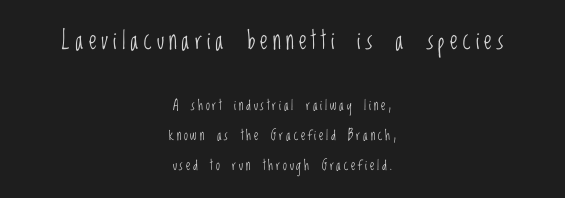
Weight: in the light-to-regular range. The initial chunk of copy outweighs the following chunk in type size. Descender tails drop into unmarked territory. The compositor balanced each line on the midline. A typesetter would mark this as roman, not italic.
